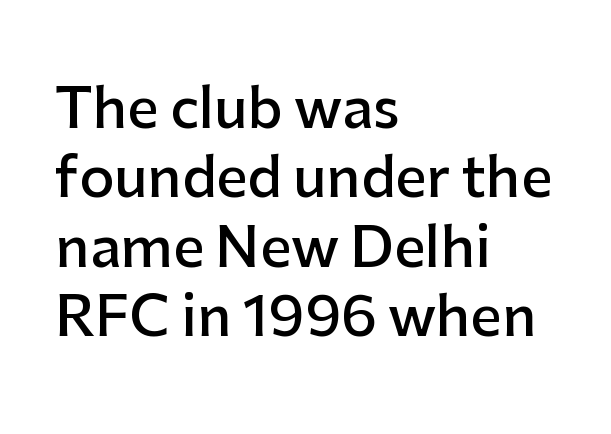
Stroke terminals: plain, sans-serif. Strokes here are thickened, but only to semibold level. Descenders are the only things crossing below the line. Each letter keeps its own natural width here, so spacing adapts to shape. Does the copy run flush right? No — it runs flush left. Short note: letters normally spaced.
